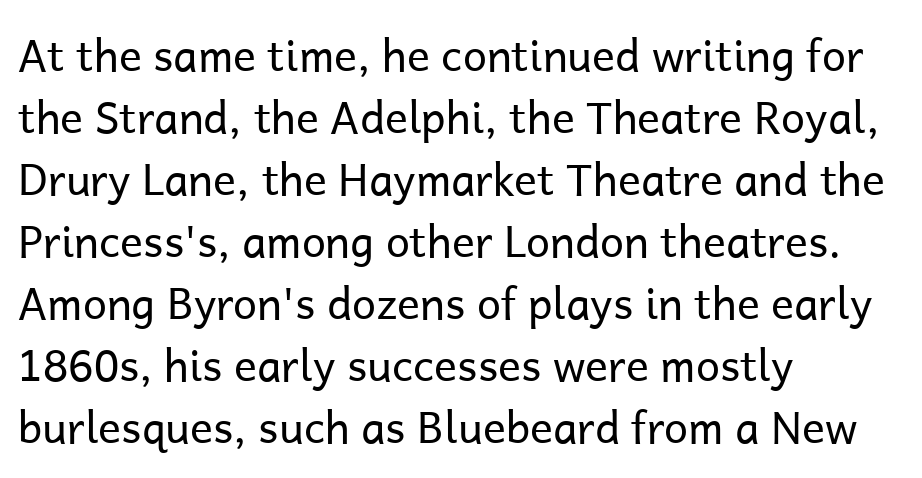
Alignment: flush left. Letters have the restrained weight of plain body copy at most. Whoever set this chose a conventional vertical rhythm. Unlike italic type, these characters show no tilt at all. The passage shown is typed in a proportional face where columns would drift. Descenders are the only things crossing below the line.
